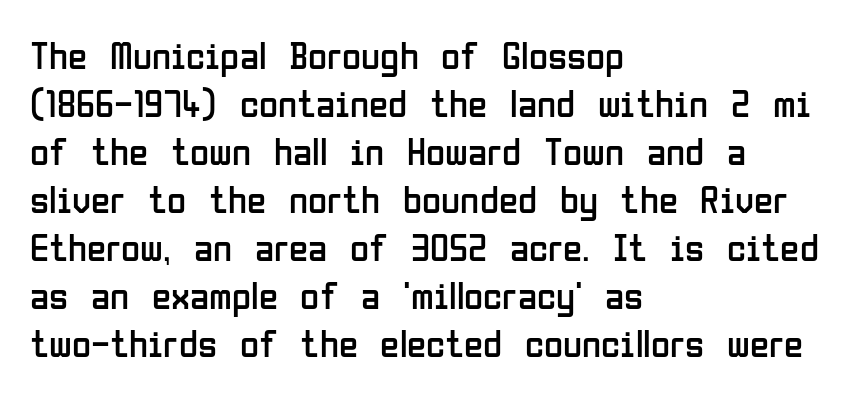
The image shows 39 px regular-weight, condensed sans-serif type, upright; set left-aligned, line spacing 1.23x, normal letter spacing, not underlined; low stroke contrast and a medium x-height.
